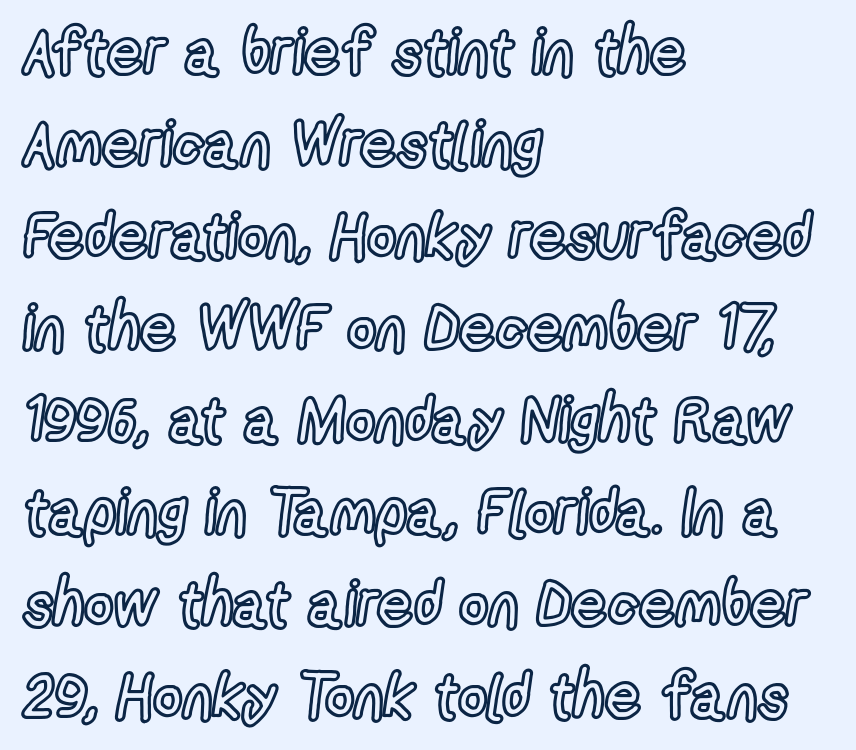
The image shows 63 px condensed type; set left-aligned, normal line spacing (1.46x), normal letter spacing, not underlined; a medium x-height.
